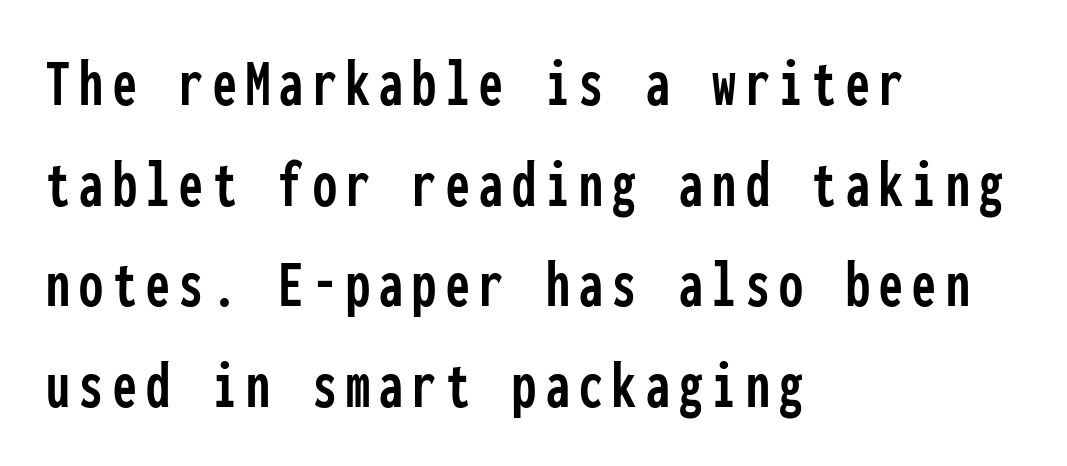
Is the block centered? No — it sits flush against the left margin. Is there any slant? The stems are plumb. Letters rest on an invisible, unmarked baseline. I'd call this a sans setting — the letters go barefoot. The rendering uses typewriter-style spacing with identical character cells. A typesetter would call this leading conventional body-copy spacing.
